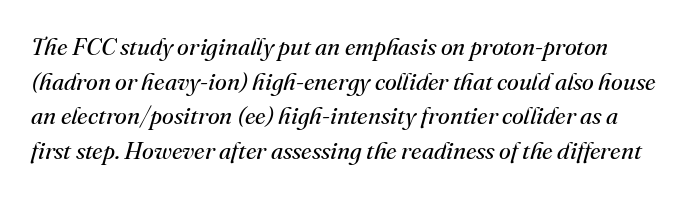
This block has exactly the height ordinary leading produces. The typesetting does not lean heavy: it is not bold. Would a proofreader flag this as italicized? Yes. Quick note: underline off. Is the letter spacing exaggerated? No — it looks like the ordinary default.
